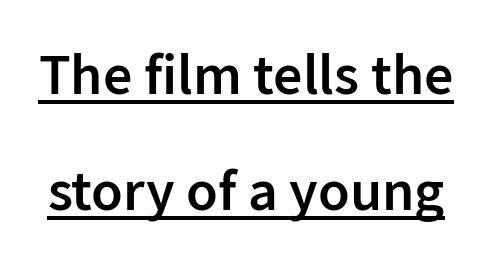
{"serif": "no", "italic": "no", "bold": "semi", "weight": "semibold", "width": "normal", "stroke_contrast": "low", "x_height": "medium", "monospaced": "no", "underline": "yes", "line_spacing": "loose", "line_spacing_ratio": 2.0, "letter_spacing": "normal", "letter_spacing_em": 0.0, "glyph_px": 58}
